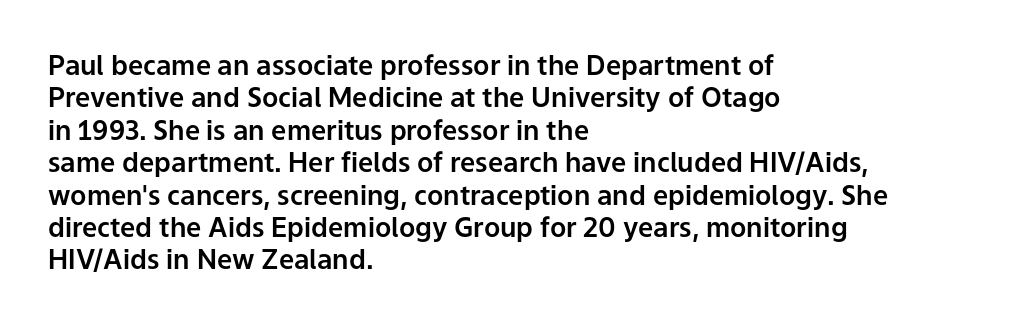
Designer's note — italics off, roman on. The specimen omits any rule beneath the text block's lines. No extra tracking has been applied to these lines. Each line starts at the same left margin while the right side varies.
